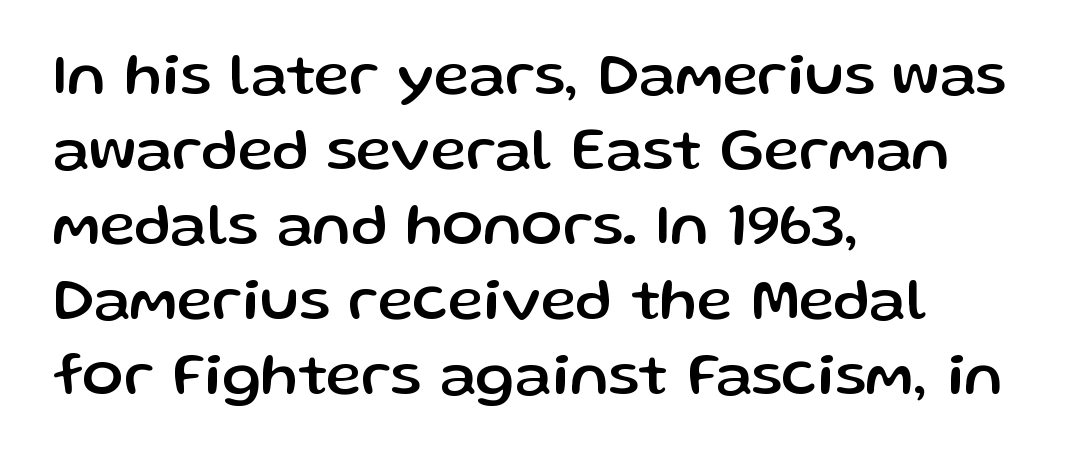
The image shows 61 px sans-serif type, upright; set left-aligned, line spacing 1.23x, normal letter spacing, not underlined; low stroke contrast and a medium x-height.
